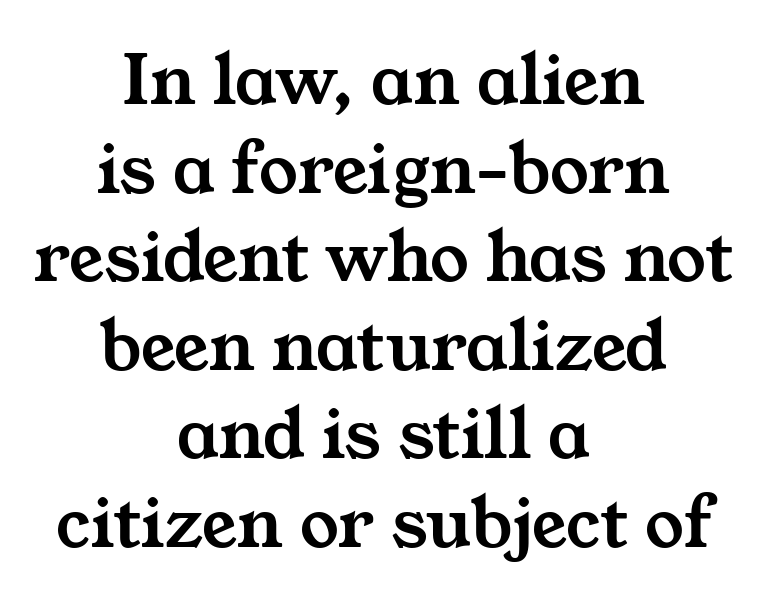
The image shows 77 px wide serif type; set centered, tight line spacing (1.15x), normal letter spacing, not underlined; medium stroke contrast and a medium x-height.
